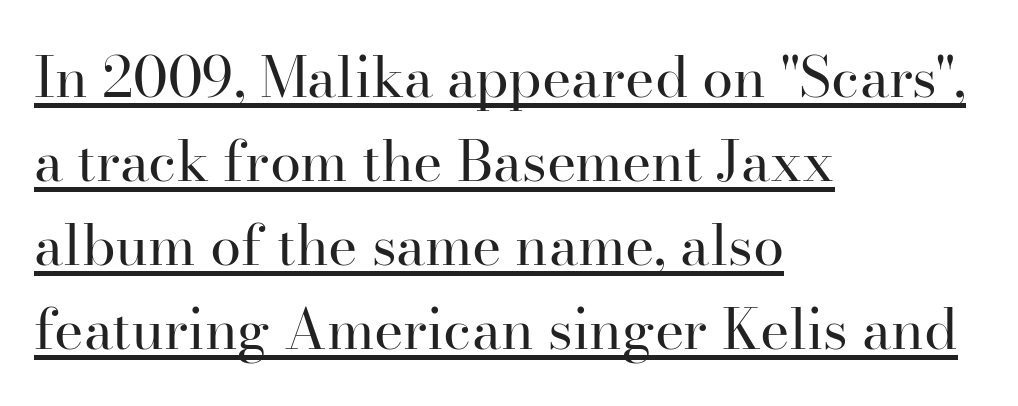
The image shows 56 px regular-weight serif type, upright; set left-aligned, normal line spacing (1.5x), normal letter spacing, underlined; high stroke contrast and a small x-height.
